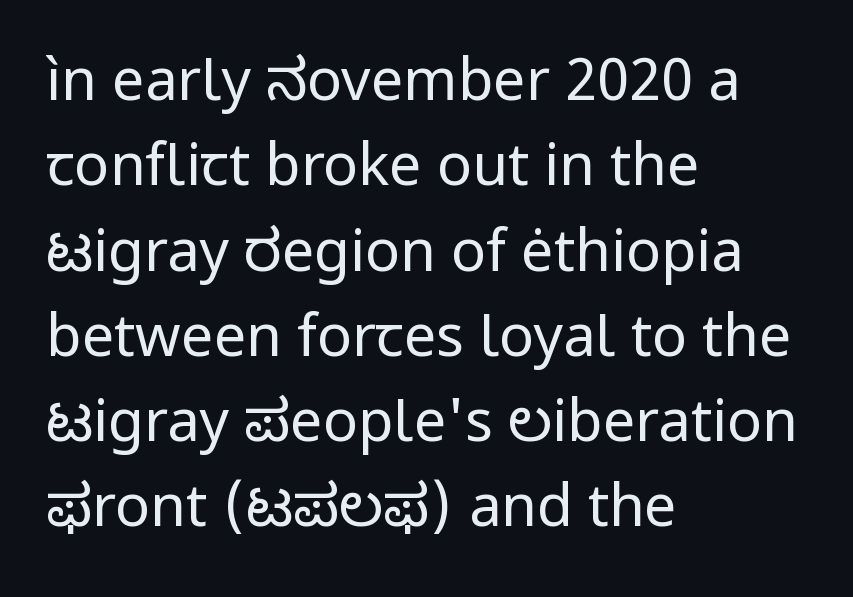
Q: Is the text bold? A: No.
Q: Is the text italic (slanted)? A: No, it is upright.
Q: Is the typeface a serif or a sans-serif typeface? A: Sans-serif.
Q: Is the text underlined? A: No.
Q: How is the paragraph aligned? A: Left-aligned.
Q: Is the spacing between letters normal or unusually wide? A: Normal.
Q: Is the spacing between lines tight, normal or loose? A: Normal.
Q: Width (condensed, normal, or wide)? A: Normal.
Q: Stroke contrast? A: Low.
Q: x-height? A: Medium.
Q: Monospaced? A: No.
